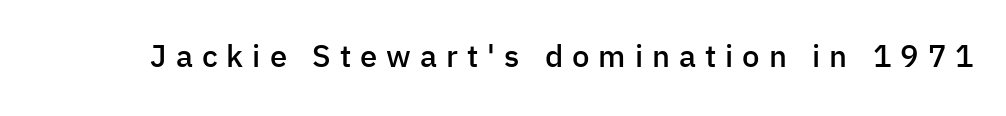
{"serif": "no", "italic": "no", "bold": "semi", "weight": "semibold", "width": "normal", "stroke_contrast": "low", "x_height": "medium", "monospaced": "no", "underline": "no", "letter_spacing": "wide", "letter_spacing_em": 0.29, "glyph_px": 31}
